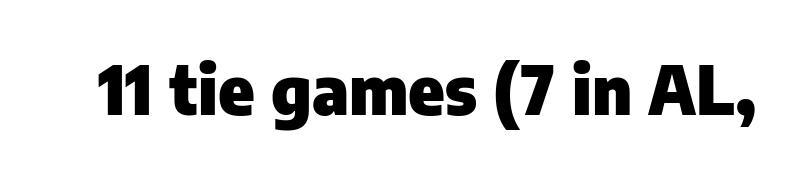
Plain, unruled lines of type. Looks like regular typesetting: each glyph gets only the width it needs. Designer's note — italics off, roman on. This is sans-serif lettering, the kind often seen on screens and signage.
